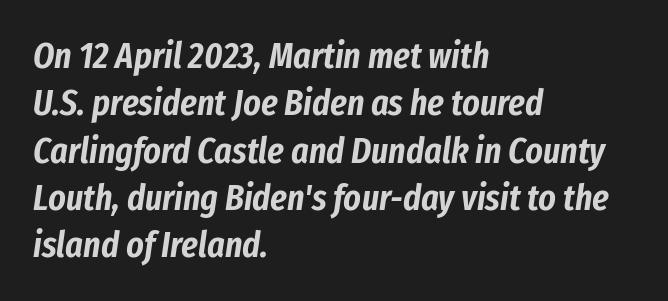
Q: Is the text italic (slanted)? A: Yes, it leans right by about 8 degrees.
Q: Is the text underlined? A: No.
Q: How is the paragraph aligned? A: Left-aligned.
Q: Is the spacing between letters normal or unusually wide? A: Normal.
Q: Is the spacing between lines tight, normal or loose? A: Normal.
Q: Width (condensed, normal, or wide)? A: Condensed.
Q: Stroke contrast? A: Low.
Q: x-height? A: Medium.
Q: Monospaced? A: No.
